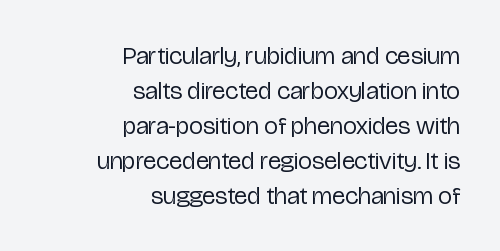
The image shows 25 px text type, upright; set right-aligned, normal line spacing (1.4x), normal letter spacing, not underlined.
